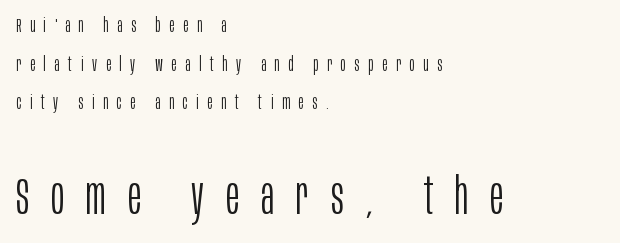
Ink coverage per letter is moderate at most. Does the bottom block carry the larger type? Yes, it does. Do the letters lean? They stand straight. In CSS terms this would be text-align: left. Type style note: lacks serifs. The space between consecutive lines is lavish.
